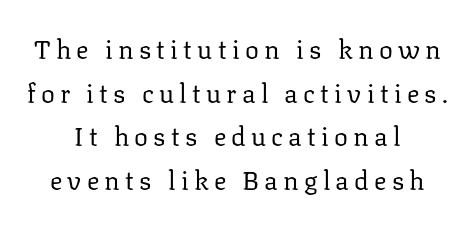
The image shows 26 px text type, upright; set centered, normal line spacing (1.68x), unusually wide letter spacing (+0.2 em), not underlined.
